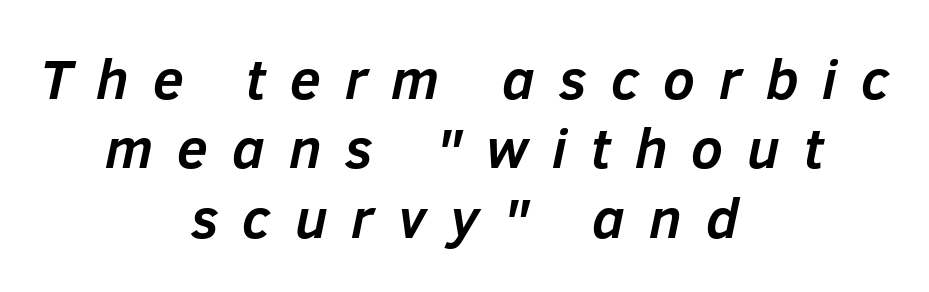
Q: Is the text bold? A: Yes.
Q: Is the text italic (slanted)? A: Yes, it leans right by about 12 degrees.
Q: Is the text underlined? A: No.
Q: How is the paragraph aligned? A: Centered.
Q: Is the spacing between letters normal or unusually wide? A: Unusually wide.
Q: Width (condensed, normal, or wide)? A: Normal.
Q: Stroke contrast? A: Low.
Q: x-height? A: Medium.
Q: Monospaced? A: No.
